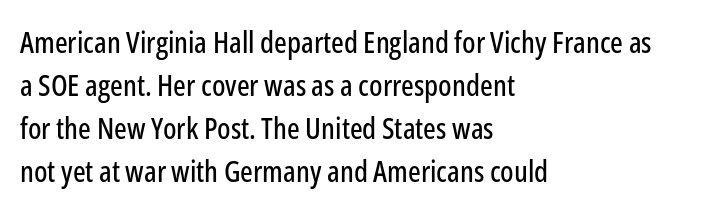
{"serif": "no", "italic": "no", "width": "condensed", "stroke_contrast": "low", "x_height": "medium", "monospaced": "no", "underline": "no", "align": "left", "line_spacing": "normal", "line_spacing_ratio": 1.43, "letter_spacing": "normal", "letter_spacing_em": 0.0, "glyph_px": 30}
